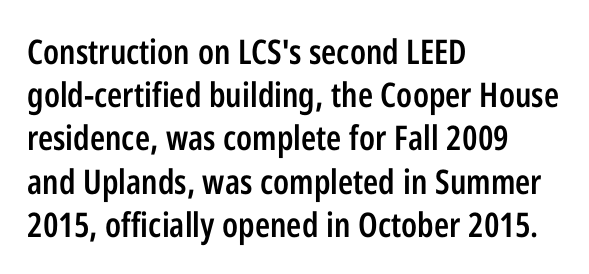
Q: Is the text bold? A: Semi-bold.
Q: Is the text italic (slanted)? A: No, it is upright.
Q: Is the typeface a serif or a sans-serif typeface? A: Sans-serif.
Q: Is the text underlined? A: No.
Q: How is the paragraph aligned? A: Left-aligned.
Q: Is the spacing between letters normal or unusually wide? A: Normal.
Q: Is the spacing between lines tight, normal or loose? A: Normal.
Q: Width (condensed, normal, or wide)? A: Condensed.
Q: Stroke contrast? A: Low.
Q: x-height? A: Medium.
Q: Monospaced? A: No.
